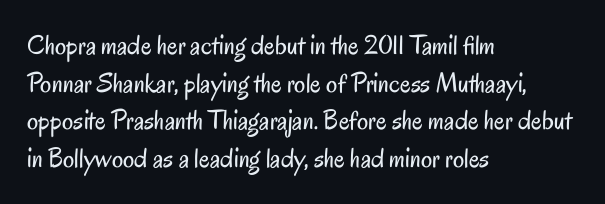
{"serif": "no", "italic": "no", "bold": "no", "weight": "regular", "width": "condensed", "stroke_contrast": "low", "x_height": "small", "monospaced": "no", "underline": "no", "align": "left", "line_spacing": "normal", "line_spacing_ratio": 1.34, "letter_spacing": "normal", "letter_spacing_em": 0.0, "glyph_px": 28}
